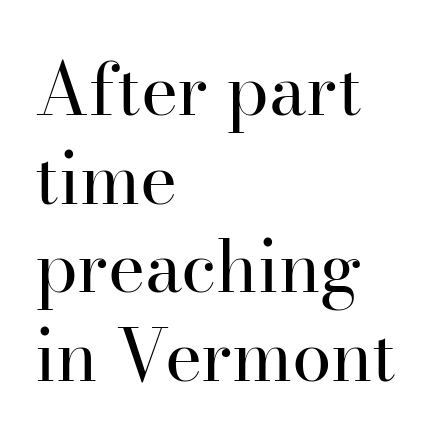
The image shows 71 px regular-weight serif type, upright; set left-aligned, normal line spacing (1.25x), normal letter spacing, not underlined; high stroke contrast and a small x-height.
